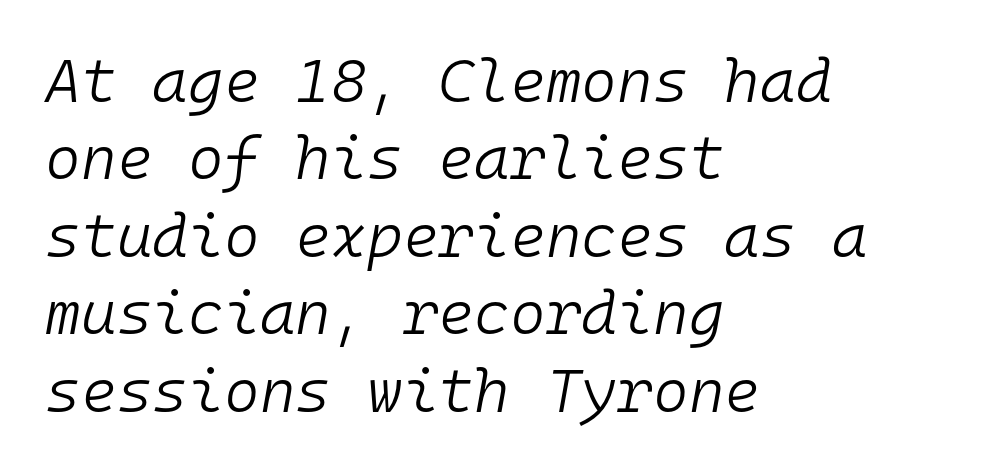
Q: Is the text bold? A: No.
Q: Is the text italic (slanted)? A: Yes, it leans right by about 10 degrees.
Q: Is the text underlined? A: No.
Q: How is the paragraph aligned? A: Left-aligned.
Q: Is the spacing between letters normal or unusually wide? A: Normal.
Q: Is the spacing between lines tight, normal or loose? A: Normal.
Q: Width (condensed, normal, or wide)? A: Normal.
Q: Stroke contrast? A: Low.
Q: x-height? A: Medium.
Q: Monospaced? A: Yes.
